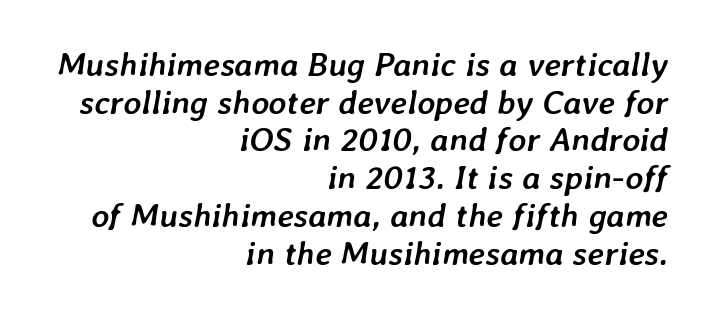
The image shows 34 px semibold type, italic (leaning right); set right-aligned, tight line spacing (1.11x), normal letter spacing, not underlined; low stroke contrast and a medium x-height.
